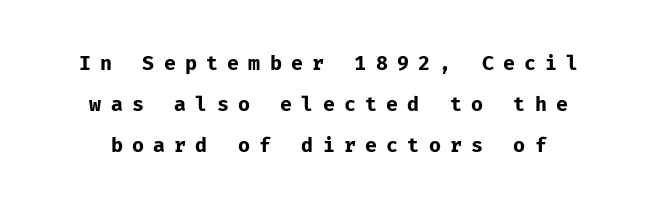
{"italic": "no", "bold": "yes", "underline": "no", "line_spacing": "loose", "line_spacing_ratio": 2.05, "letter_spacing": "wide", "letter_spacing_em": 0.46, "glyph_px": 20}
